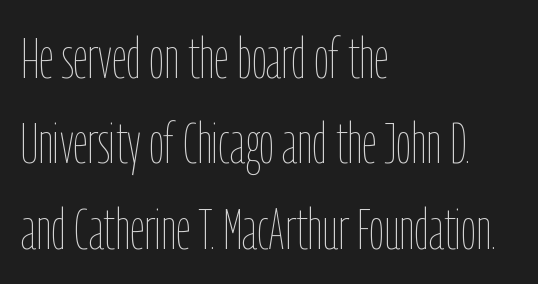
A typesetter would call this leading conventional body-copy spacing. One-word summary of the alignment: left. Unbolded letterforms with no extra heft. Descender tails drop into unmarked territory. The typography opts for an upright posture over an oblique one. Nobody touched the tracking dial on this one.
